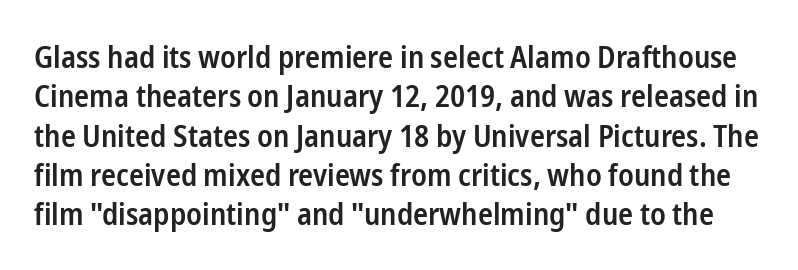
{"serif": "no", "italic": "no", "bold": "semi", "weight": "semibold", "width": "condensed", "stroke_contrast": "low", "x_height": "medium", "monospaced": "no", "underline": "no", "line_spacing": "normal", "line_spacing_ratio": 1.27, "letter_spacing": "normal", "letter_spacing_em": 0.0, "glyph_px": 31}
